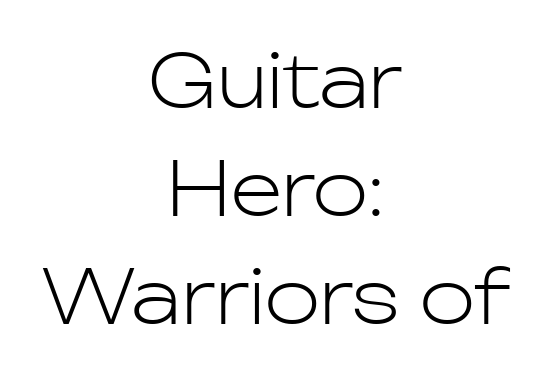
The image shows 74 px light sans-serif type, upright; set centered, normal line spacing (1.46x), normal letter spacing, not underlined; low stroke contrast and a medium x-height.
